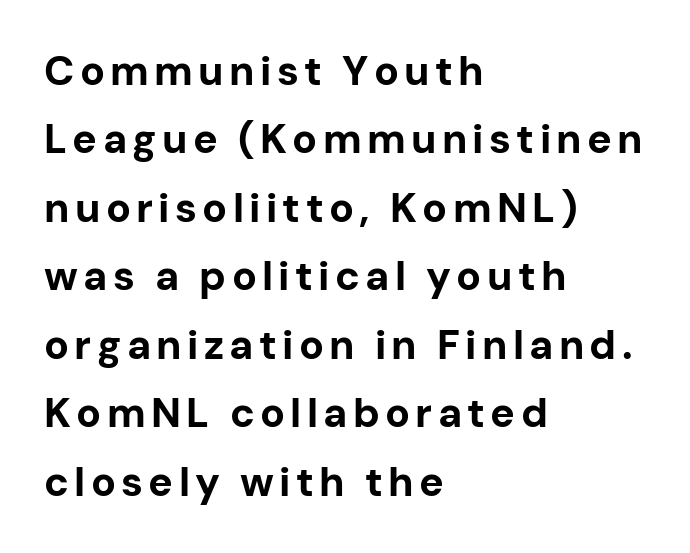
The image shows 41 px bold sans-serif type, upright; set left-aligned, normal line spacing (1.67x), not underlined; low stroke contrast and a medium x-height.
